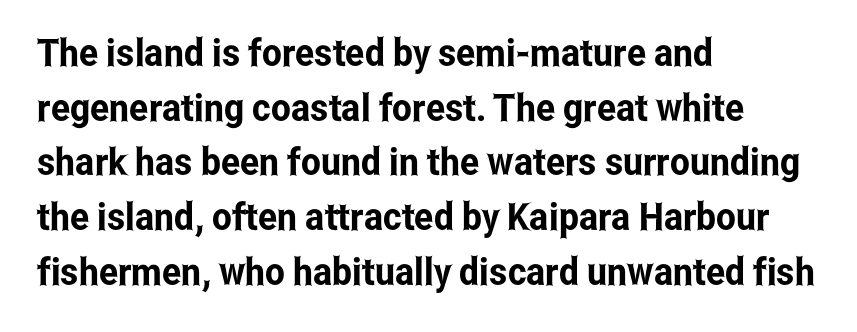
{"serif": "no", "italic": "no", "width": "condensed", "stroke_contrast": "low", "x_height": "medium", "monospaced": "no", "underline": "no", "align": "left", "line_spacing": "normal", "line_spacing_ratio": 1.44, "letter_spacing": "normal", "letter_spacing_em": 0.0, "glyph_px": 38}
